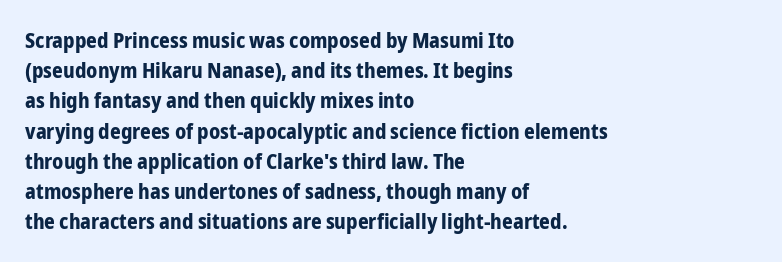
{"italic": "no", "bold": "yes", "underline": "no", "align": "left", "line_spacing": "normal", "line_spacing_ratio": 1.44, "letter_spacing": "normal", "letter_spacing_em": 0.0, "glyph_px": 21}
